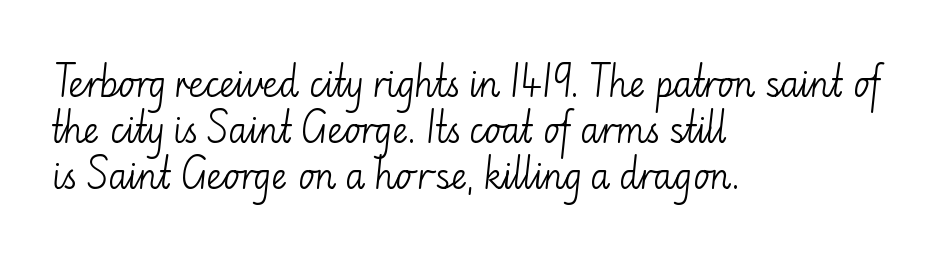
Between one letter and the next there's only the usual sliver of space. Notice how the passage keeps a crisp vertical edge on the left only. The area under the type is left untouched. What kind of face is this? One without serifs — a sans. Character widths vary here, with narrow letters taking less room than wide ones. A typesetter would call this leading conventional body-copy spacing.
